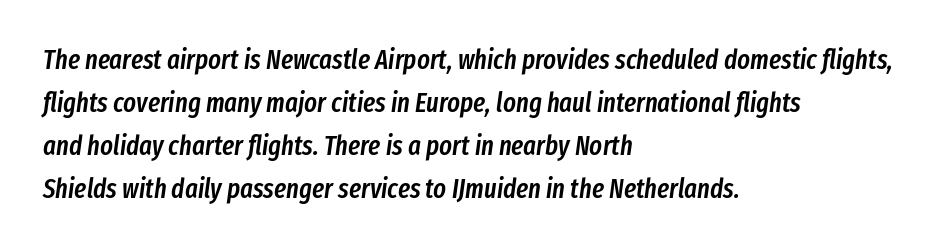
The image shows 27 px text type, italic (leaning right); set left-aligned, normal line spacing (1.59x), normal letter spacing, not underlined.
